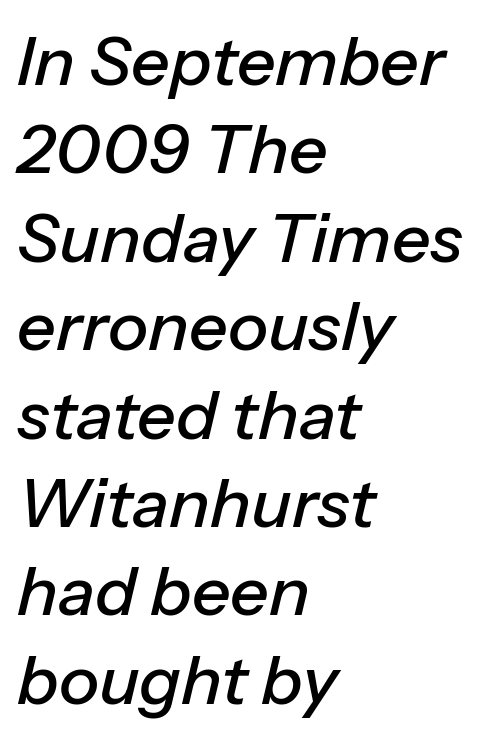
Q: Is the text italic (slanted)? A: Yes, it leans right by about 13 degrees.
Q: Is the text underlined? A: No.
Q: How is the paragraph aligned? A: Left-aligned.
Q: Is the spacing between letters normal or unusually wide? A: Normal.
Q: Is the spacing between lines tight, normal or loose? A: Normal.
Q: Width (condensed, normal, or wide)? A: Normal.
Q: Stroke contrast? A: Low.
Q: x-height? A: Medium.
Q: Monospaced? A: No.
